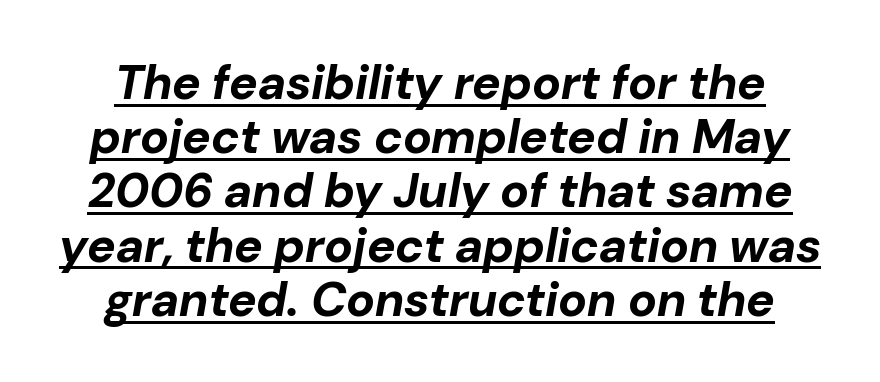
Q: Is the text bold? A: Yes.
Q: Is the text italic (slanted)? A: Yes, it leans right by about 10 degrees.
Q: Is the text underlined? A: Yes.
Q: Is the spacing between letters normal or unusually wide? A: Normal.
Q: Is the spacing between lines tight, normal or loose? A: Tight.
Q: Width (condensed, normal, or wide)? A: Normal.
Q: Stroke contrast? A: Low.
Q: x-height? A: Medium.
Q: Monospaced? A: No.
